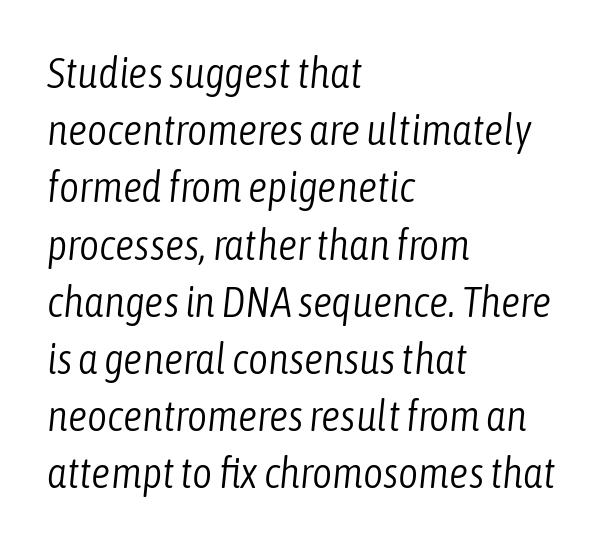
Q: Is the text bold? A: No.
Q: Is the text italic (slanted)? A: Yes, it leans right by about 6 degrees.
Q: Is the text underlined? A: No.
Q: How is the paragraph aligned? A: Left-aligned.
Q: Is the spacing between letters normal or unusually wide? A: Normal.
Q: Is the spacing between lines tight, normal or loose? A: Normal.
Q: Width (condensed, normal, or wide)? A: Condensed.
Q: Stroke contrast? A: Low.
Q: x-height? A: Medium.
Q: Monospaced? A: No.
